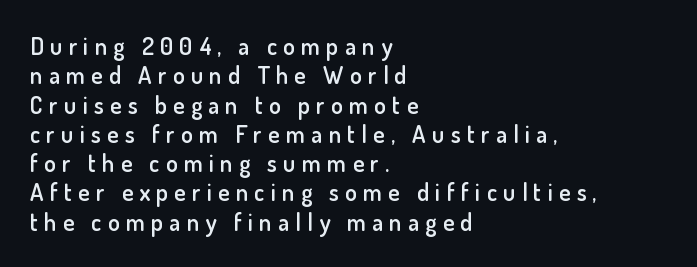
The image shows 24 px text type, upright; set left-aligned, line spacing 1.22x, unusually wide letter spacing (+0.26 em), not underlined.
